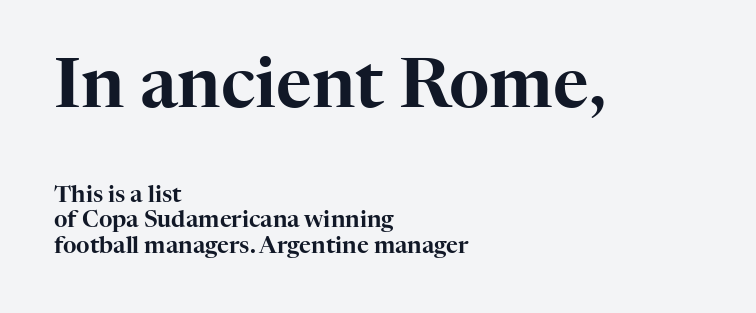
The image shows 69 px serif type, upright; set left-aligned, tight line spacing (1.09x), normal letter spacing, not underlined; the first (top) block is 3.0x larger; high stroke contrast and a medium x-height.
